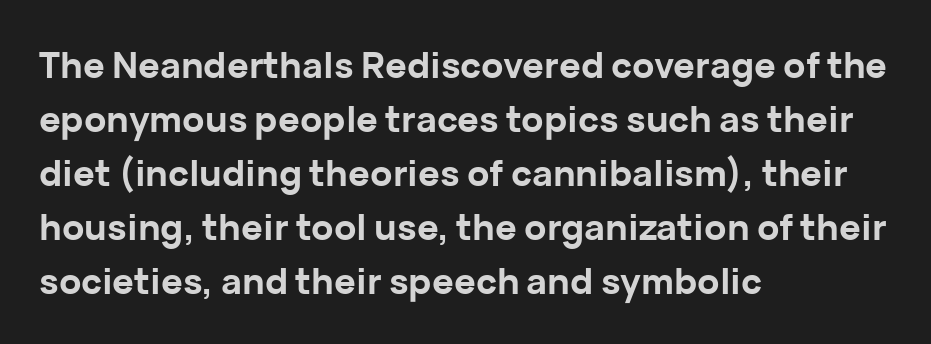
{"serif": "no", "italic": "no", "bold": "yes", "weight": "bold", "width": "normal", "stroke_contrast": "low", "x_height": "medium", "monospaced": "no", "underline": "no", "align": "left", "line_spacing": "normal", "line_spacing_ratio": 1.5, "letter_spacing": "normal", "letter_spacing_em": 0.0, "glyph_px": 36}
